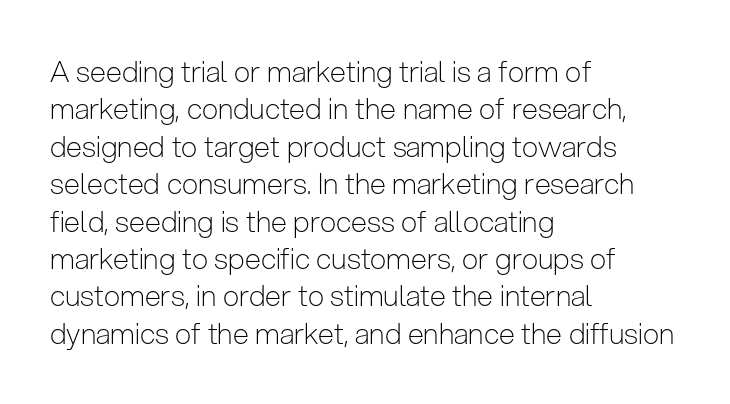
Q: Is the text bold? A: No.
Q: Is the text italic (slanted)? A: No, it is upright.
Q: Is the typeface a serif or a sans-serif typeface? A: Sans-serif.
Q: Is the text underlined? A: No.
Q: How is the paragraph aligned? A: Left-aligned.
Q: Is the spacing between letters normal or unusually wide? A: Normal.
Q: Is the spacing between lines tight, normal or loose? A: Normal.
Q: Width (condensed, normal, or wide)? A: Condensed.
Q: Stroke contrast? A: Low.
Q: x-height? A: Medium.
Q: Monospaced? A: No.
